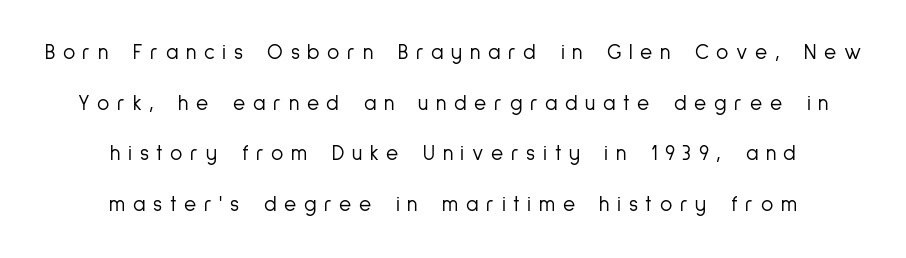
{"italic": "no", "bold": "no", "underline": "no", "align": "center", "line_spacing": "loose", "line_spacing_ratio": 2.41, "letter_spacing": "wide", "letter_spacing_em": 0.36, "glyph_px": 21}
